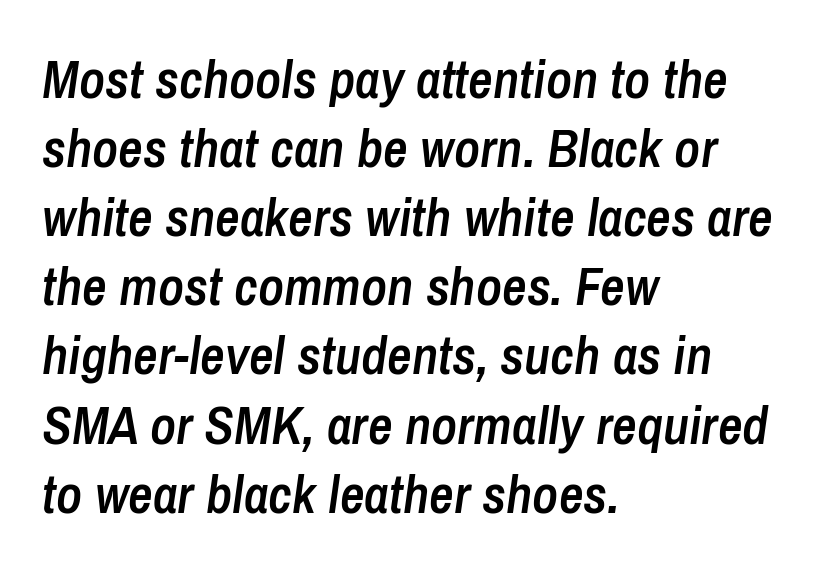
Q: Is the text bold? A: Semi-bold.
Q: Is the text italic (slanted)? A: Yes, it leans right by about 8 degrees.
Q: Is the text underlined? A: No.
Q: How is the paragraph aligned? A: Left-aligned.
Q: Is the spacing between letters normal or unusually wide? A: Normal.
Q: Is the spacing between lines tight, normal or loose? A: Normal.
Q: Width (condensed, normal, or wide)? A: Condensed.
Q: Stroke contrast? A: Low.
Q: x-height? A: Medium.
Q: Monospaced? A: No.
